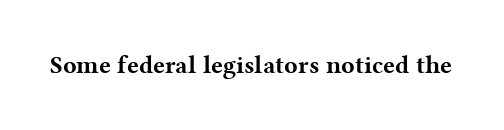
Q: Is the text bold? A: Yes.
Q: Is the text italic (slanted)? A: No, it is upright.
Q: Is the text underlined? A: No.
Q: Is the spacing between letters normal or unusually wide? A: Normal.
